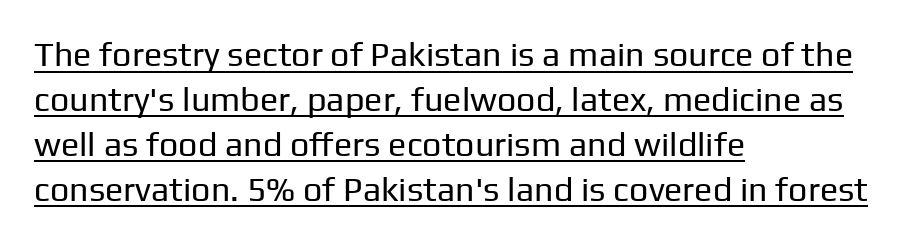
Q: Is the text bold? A: No.
Q: Is the text italic (slanted)? A: No, it is upright.
Q: Is the typeface a serif or a sans-serif typeface? A: Sans-serif.
Q: Is the text underlined? A: Yes.
Q: How is the paragraph aligned? A: Left-aligned.
Q: Is the spacing between letters normal or unusually wide? A: Normal.
Q: Is the spacing between lines tight, normal or loose? A: Normal.
Q: Width (condensed, normal, or wide)? A: Normal.
Q: Stroke contrast? A: Low.
Q: x-height? A: Medium.
Q: Monospaced? A: No.
